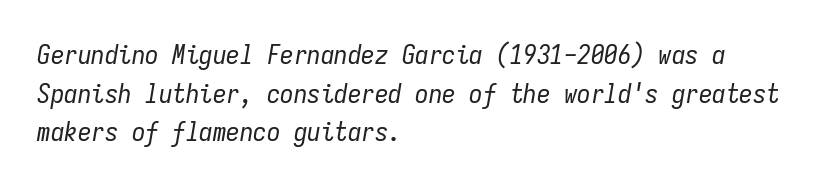
The image shows 27 px text type, italic (leaning right); set left-aligned, normal line spacing (1.43x), normal letter spacing, not underlined.
